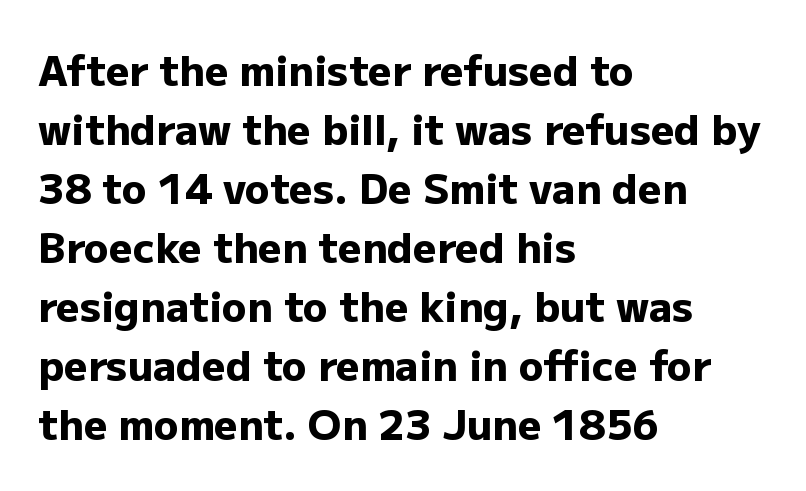
{"serif": "no", "italic": "no", "bold": "yes", "weight": "heavy", "width": "normal", "stroke_contrast": "low", "x_height": "medium", "monospaced": "no", "underline": "no", "align": "left", "line_spacing": "normal", "line_spacing_ratio": 1.44, "letter_spacing": "normal", "letter_spacing_em": 0.0, "glyph_px": 41}
